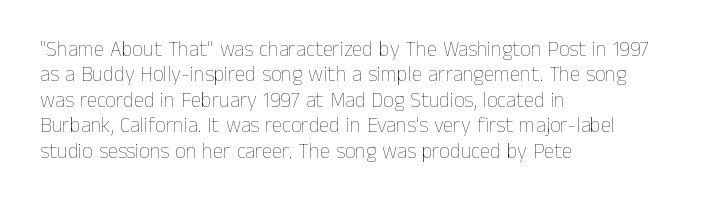
A bare baseline throughout the passage. Line beginnings align vertically; line endings do not. This sample uses plain, unmodified letter spacing. Posture: straight, roman, zero tilt. Is this a heavy cut? Hardly; it is regular or lighter.
